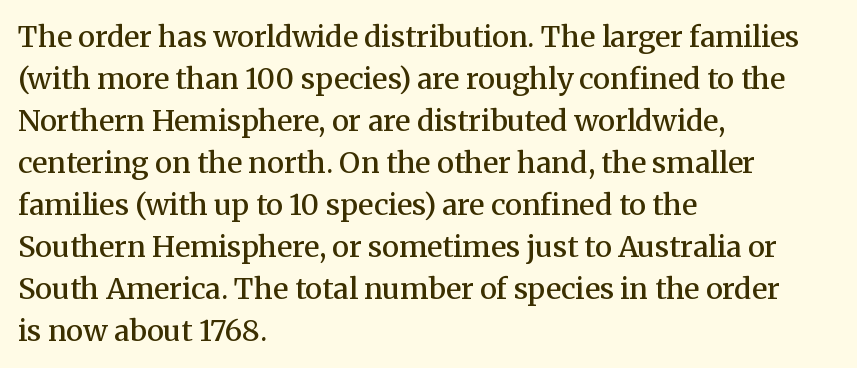
The image shows 29 px semibold serif type, upright; set left-aligned, normal line spacing (1.45x), normal letter spacing, not underlined; medium stroke contrast and a medium x-height.
